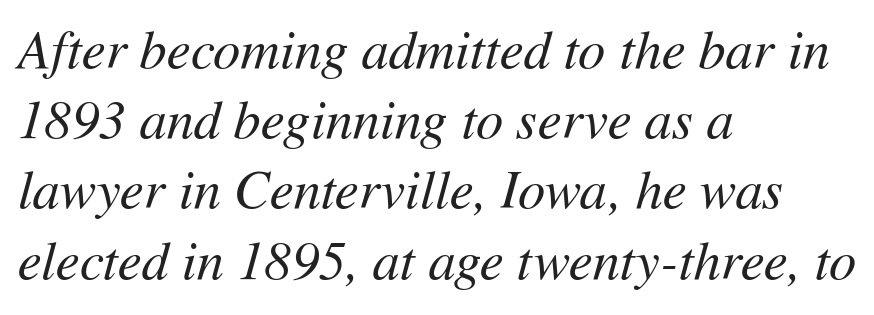
Q: Is the text bold? A: No.
Q: Is the text italic (slanted)? A: Yes, it leans right by about 11 degrees.
Q: Is the text underlined? A: No.
Q: How is the paragraph aligned? A: Left-aligned.
Q: Is the spacing between letters normal or unusually wide? A: Normal.
Q: Is the spacing between lines tight, normal or loose? A: Normal.
Q: Width (condensed, normal, or wide)? A: Normal.
Q: Stroke contrast? A: Medium.
Q: x-height? A: Medium.
Q: Monospaced? A: No.
